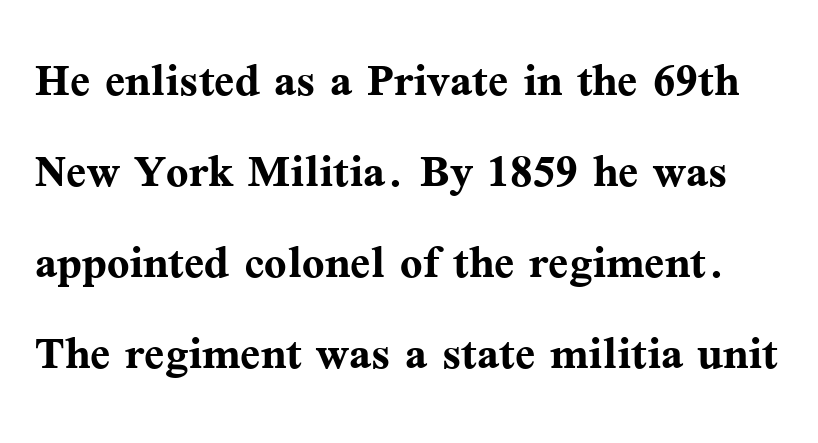
Q: Is the text bold? A: Yes.
Q: Is the text italic (slanted)? A: No, it is upright.
Q: Is the typeface a serif or a sans-serif typeface? A: Serif.
Q: Is the text underlined? A: No.
Q: Is the spacing between letters normal or unusually wide? A: Normal.
Q: Is the spacing between lines tight, normal or loose? A: Normal.
Q: Width (condensed, normal, or wide)? A: Normal.
Q: Stroke contrast? A: Medium.
Q: x-height? A: Medium.
Q: Monospaced? A: No.
